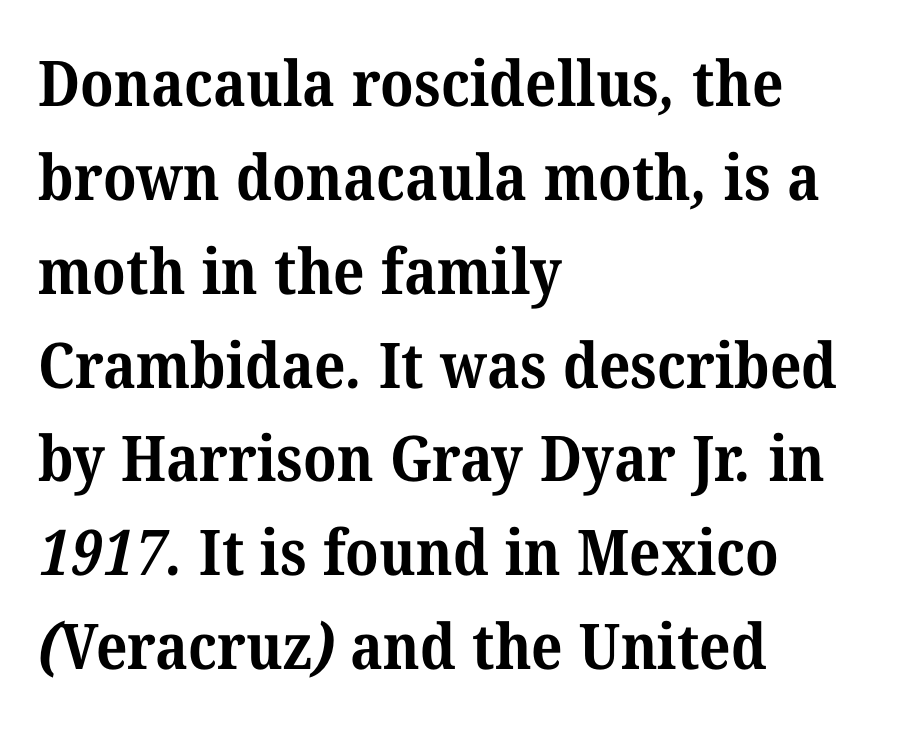
Letterform terminals end in serifs throughout the passage. This block has exactly the height ordinary leading produces. Plenty of ink on the page — the face is bold. Students, note that the glyphs here touch the page at normal intervals. Each row of text sits above clean, open space. Line starts are locked; line ends wander.
